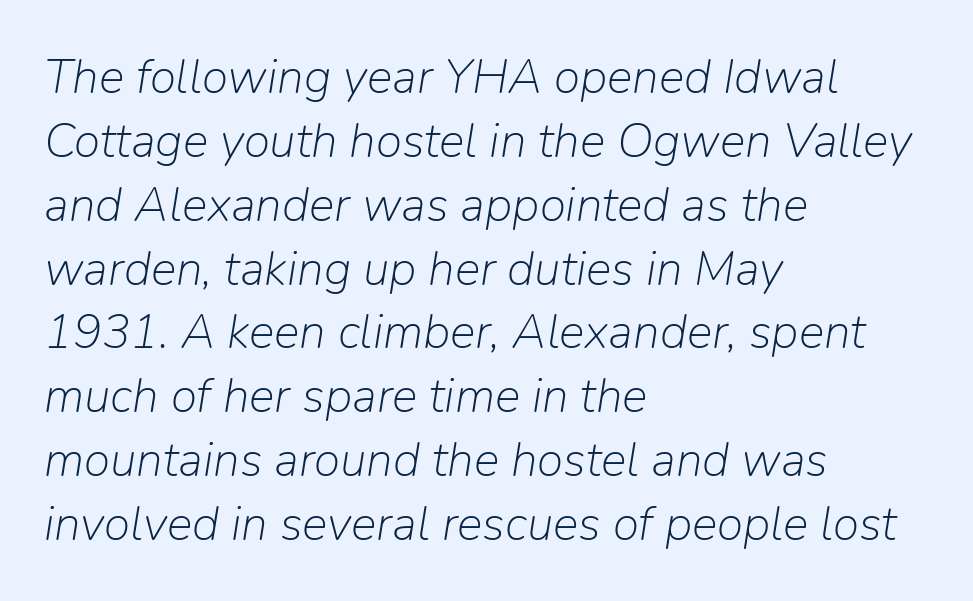
Q: Is the text bold? A: No.
Q: Is the text italic (slanted)? A: Yes, it leans right by about 9 degrees.
Q: Is the text underlined? A: No.
Q: How is the paragraph aligned? A: Left-aligned.
Q: Is the spacing between letters normal or unusually wide? A: Normal.
Q: Is the spacing between lines tight, normal or loose? A: Normal.
Q: Width (condensed, normal, or wide)? A: Normal.
Q: Stroke contrast? A: Low.
Q: x-height? A: Medium.
Q: Monospaced? A: No.
